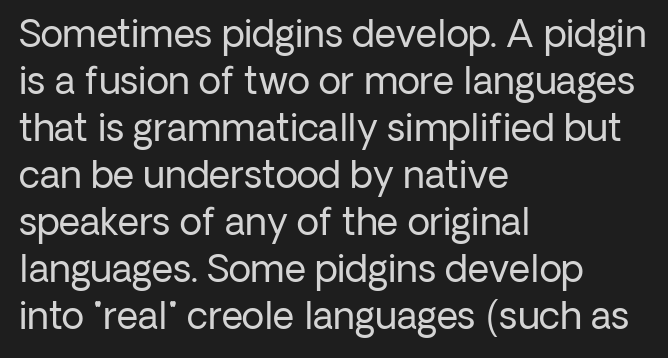
The passage shown is typed in a proportional face where columns would drift. Notice how the stems are strictly vertical — no italics here. The foot of each line stays bare and open. The font is comparable to plain body text, perhaps lighter.
